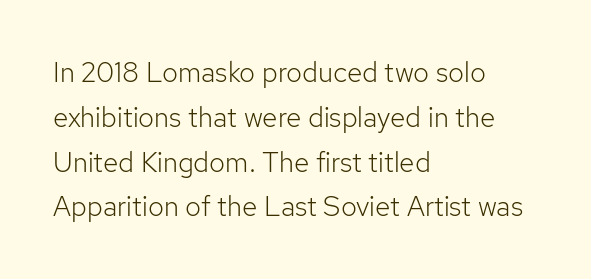
The image shows 28 px light sans-serif type, upright; set left-aligned, normal line spacing (1.6x), normal letter spacing, not underlined; low stroke contrast and a medium x-height.
